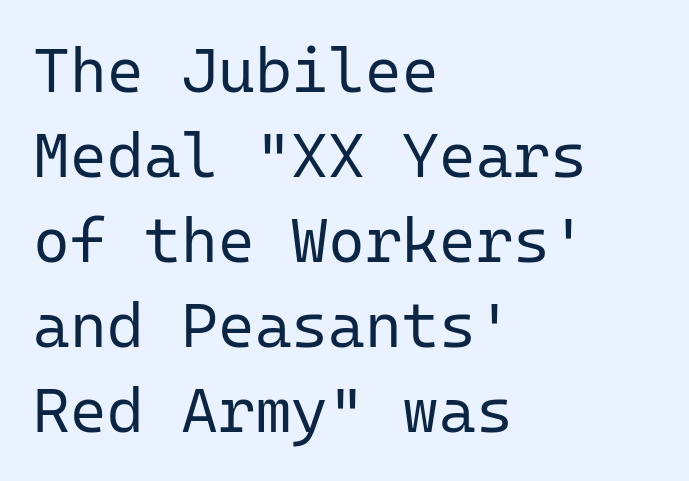
{"serif": "no", "italic": "no", "bold": "no", "weight": "regular", "width": "normal", "stroke_contrast": "low", "x_height": "medium", "monospaced": "yes", "underline": "no", "align": "left", "line_spacing": "normal", "line_spacing_ratio": 1.35, "letter_spacing": "normal", "letter_spacing_em": 0.0, "glyph_px": 63}
